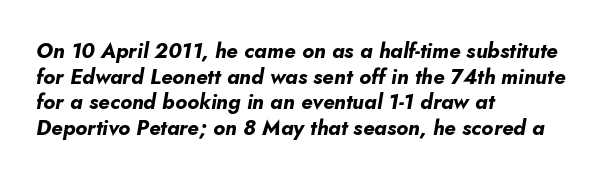
{"italic": "yes", "lean": "right", "slant_degrees": 10, "bold": "yes", "underline": "no", "align": "left", "line_spacing_ratio": 1.22, "letter_spacing": "normal", "letter_spacing_em": 0.0, "glyph_px": 21}
